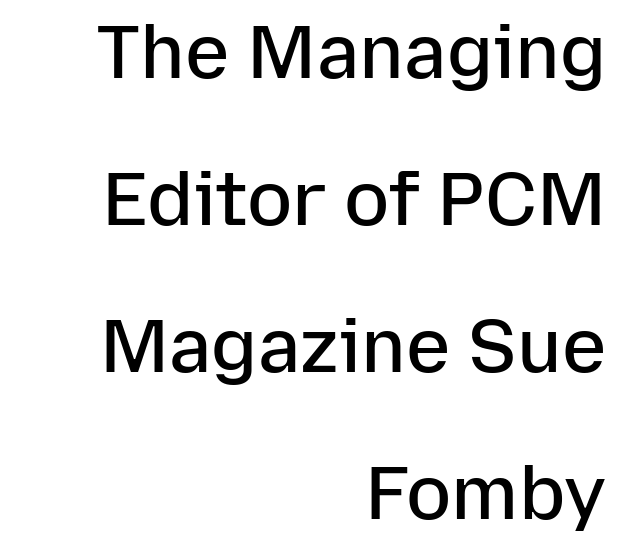
Q: Is the text bold? A: Semi-bold.
Q: Is the text italic (slanted)? A: No, it is upright.
Q: Is the typeface a serif or a sans-serif typeface? A: Sans-serif.
Q: Is the text underlined? A: No.
Q: How is the paragraph aligned? A: Right-aligned.
Q: Is the spacing between letters normal or unusually wide? A: Normal.
Q: Is the spacing between lines tight, normal or loose? A: Loose.
Q: Width (condensed, normal, or wide)? A: Normal.
Q: Stroke contrast? A: Low.
Q: x-height? A: Medium.
Q: Monospaced? A: No.
